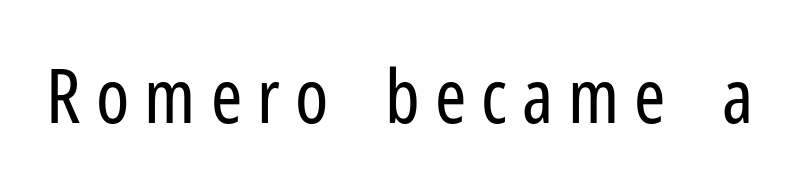
{"serif": "no", "italic": "no", "bold": "no", "weight": "regular", "width": "condensed", "stroke_contrast": "low", "x_height": "medium", "monospaced": "no", "underline": "no", "letter_spacing": "wide", "letter_spacing_em": 0.2, "glyph_px": 75}
